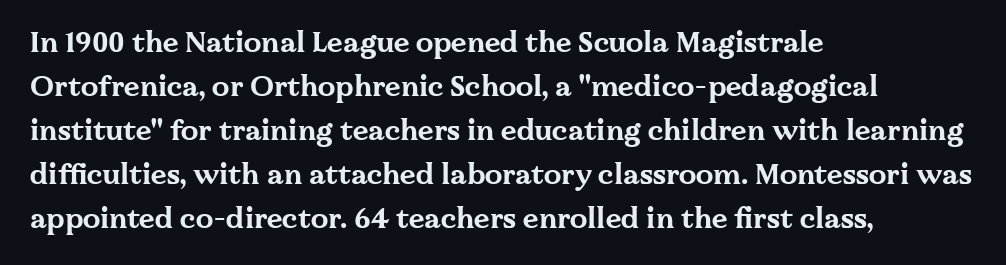
{"serif": "yes", "italic": "no", "bold": "yes", "weight": "bold", "width": "wide", "stroke_contrast": "medium", "x_height": "medium", "monospaced": "no", "underline": "no", "align": "left", "line_spacing": "normal", "line_spacing_ratio": 1.57, "letter_spacing": "normal", "letter_spacing_em": 0.0, "glyph_px": 28}
